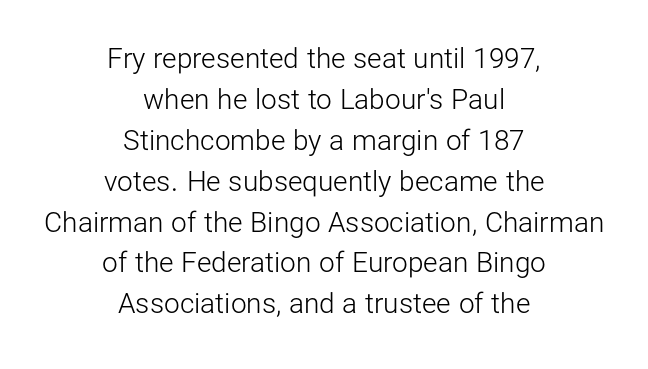
{"serif": "no", "italic": "no", "bold": "no", "weight": "light", "width": "normal", "stroke_contrast": "low", "x_height": "medium", "monospaced": "no", "underline": "no", "align": "center", "line_spacing": "normal", "line_spacing_ratio": 1.46, "letter_spacing": "normal", "letter_spacing_em": 0.0, "glyph_px": 28}
